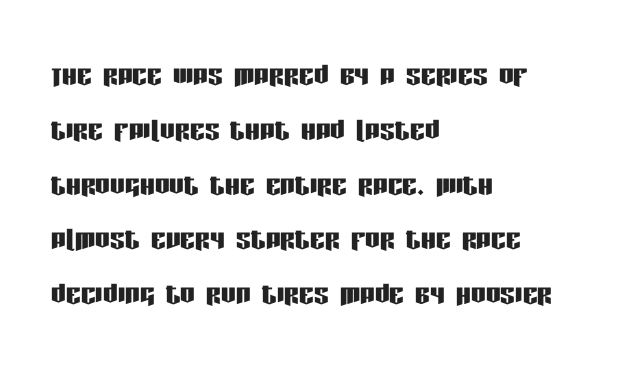
Compared with typical paragraphs, the rows here are spaced about the same. The typeface chosen for these lines omits serifs. The letters advance in unequal steps, a hallmark of proportional type. Every row of glyphs begins at an identical x-position on the left. Nothing unusual about the tracking: characters are spaced as the font intends. The strip under each line holds only bare page.
